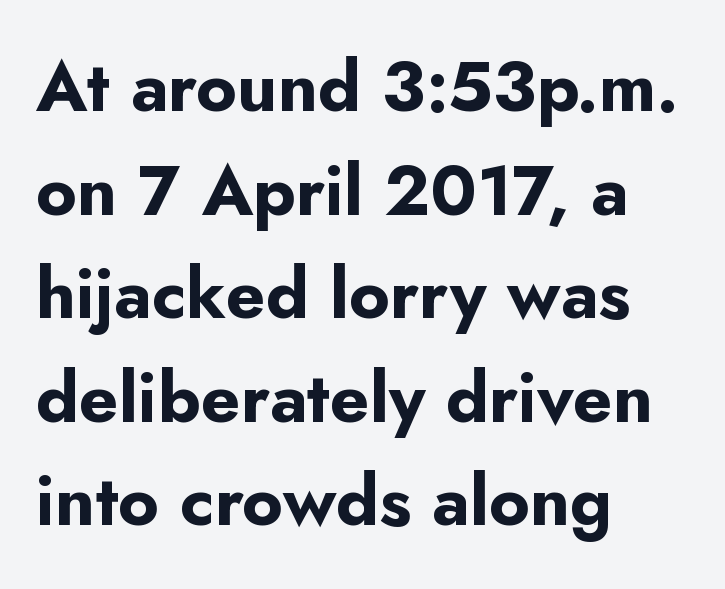
Q: Is the text bold? A: Yes.
Q: Is the text italic (slanted)? A: No, it is upright.
Q: Is the typeface a serif or a sans-serif typeface? A: Sans-serif.
Q: Is the text underlined? A: No.
Q: How is the paragraph aligned? A: Left-aligned.
Q: Is the spacing between letters normal or unusually wide? A: Normal.
Q: Is the spacing between lines tight, normal or loose? A: Normal.
Q: Width (condensed, normal, or wide)? A: Normal.
Q: Stroke contrast? A: Low.
Q: x-height? A: Small.
Q: Monospaced? A: No.
